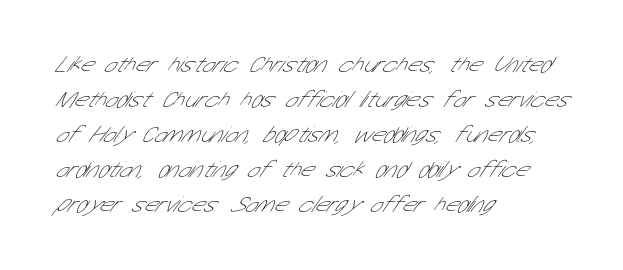
{"bold": "no", "underline": "no", "align": "left", "line_spacing": "normal", "line_spacing_ratio": 1.52, "letter_spacing": "normal", "letter_spacing_em": 0.0, "glyph_px": 23}
